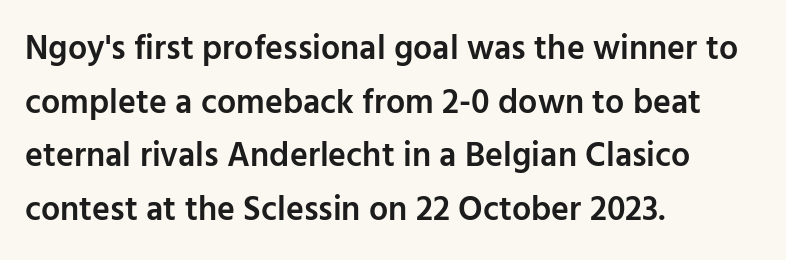
Tracking value appears to be zero — textbook default spacing. Line beginnings align vertically; line endings do not. These lines are rendered in a variable-pitch font. Font category for this specimen: sans-serif. Weight check: semibold — heavier than regular, not quite bold. This is the regular roman posture of the typeface.
